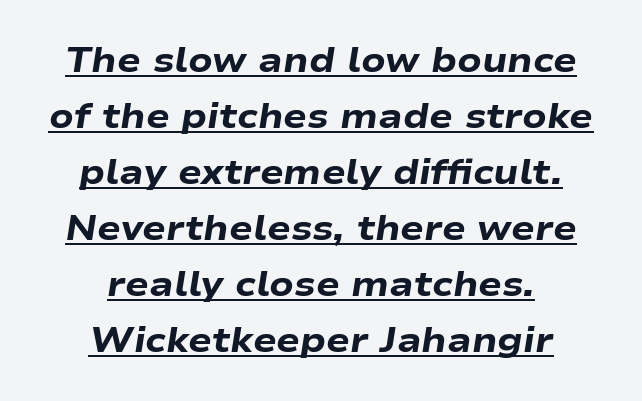
The image shows 35 px heavy, wide type, italic (leaning right); set centered, normal line spacing (1.6x), normal letter spacing, underlined; low stroke contrast and a medium x-height.
